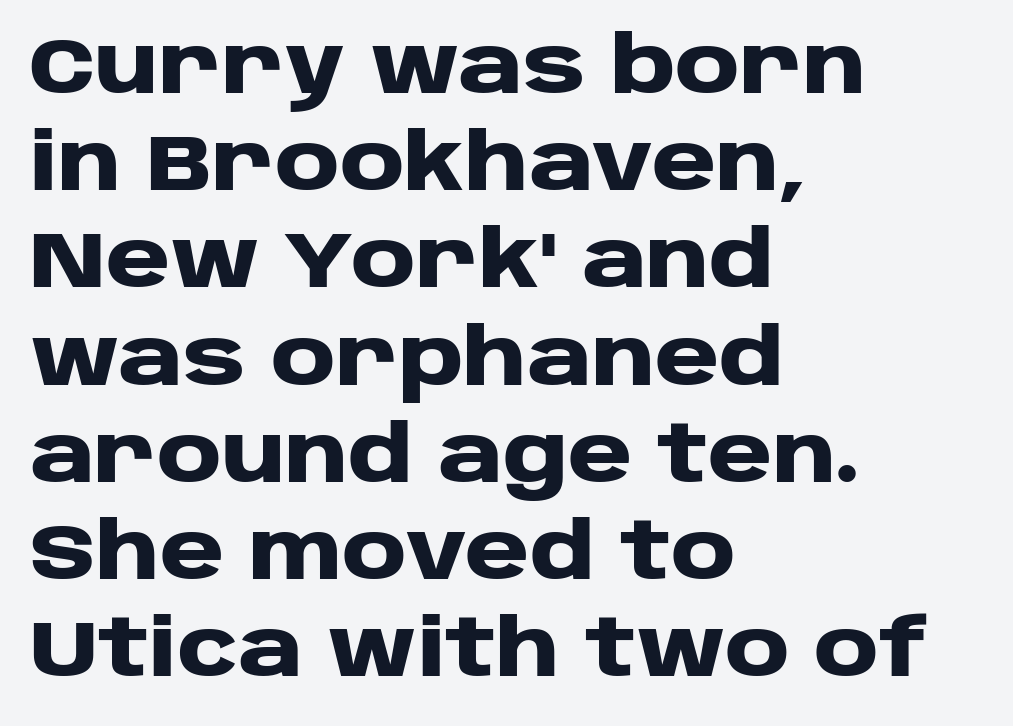
{"serif": "no", "italic": "no", "bold": "yes", "weight": "heavy", "width": "wide", "stroke_contrast": "low", "x_height": "large", "monospaced": "no", "underline": "no", "align": "left", "line_spacing_ratio": 1.23, "letter_spacing": "normal", "letter_spacing_em": 0.0, "glyph_px": 79}
